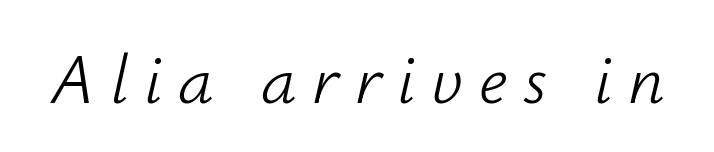
{"italic": "yes", "lean": "right", "slant_degrees": 12, "bold": "no", "weight": "light", "width": "normal", "stroke_contrast": "low", "x_height": "small", "monospaced": "no", "underline": "no", "letter_spacing": "wide", "letter_spacing_em": 0.22, "glyph_px": 71}
